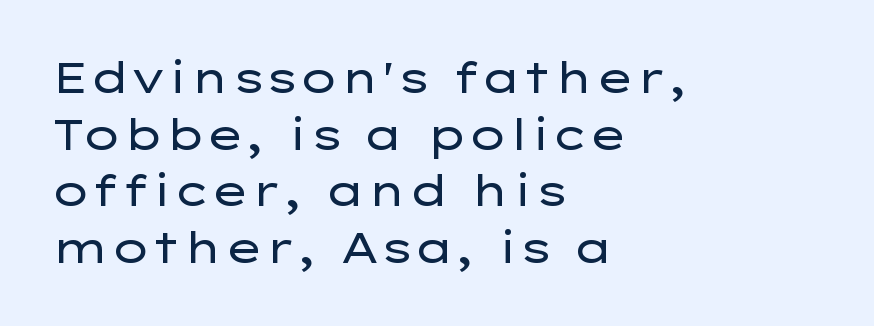
Check where the strokes stop: nothing finishes them off — pure sans. The leading is moderate, giving the passage an even texture. Varying glyph widths throughout — classic text-font behaviour. The font's upright variant was chosen for this text. The foot of each line stays bare and open.
